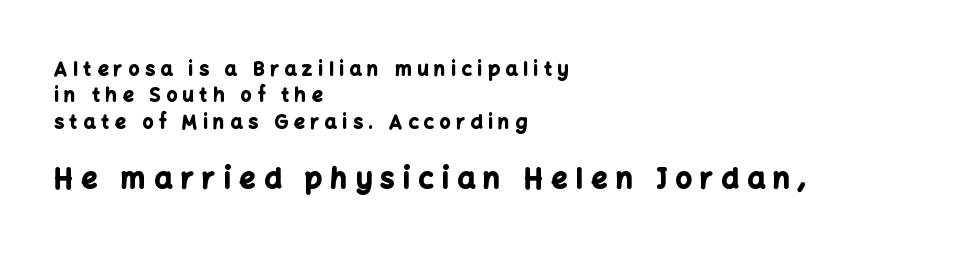
{"serif": "no", "italic": "no", "bold": "yes", "weight": "bold", "width": "normal", "stroke_contrast": "low", "x_height": "medium", "monospaced": "no", "underline": "no", "align": "left", "line_spacing": "normal", "line_spacing_ratio": 1.39, "letter_spacing": "wide", "letter_spacing_em": 0.31, "larger_block": "second", "size_ratio": 1.47, "glyph_px": 28}
